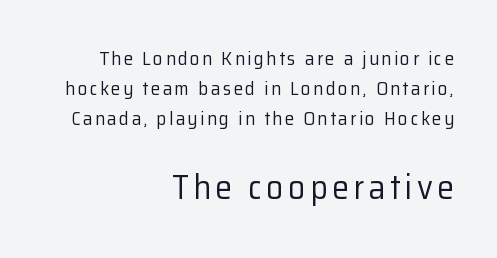
Unlike a traditional serif, this face leaves its strokes unadorned. Look at the glyph heights: the lower group is clearly the bigger setting. Does the copy run flush right? Yes — the right margin is perfectly even. Proportional: the letters do not fall into vertical columns. Leading: standard.
